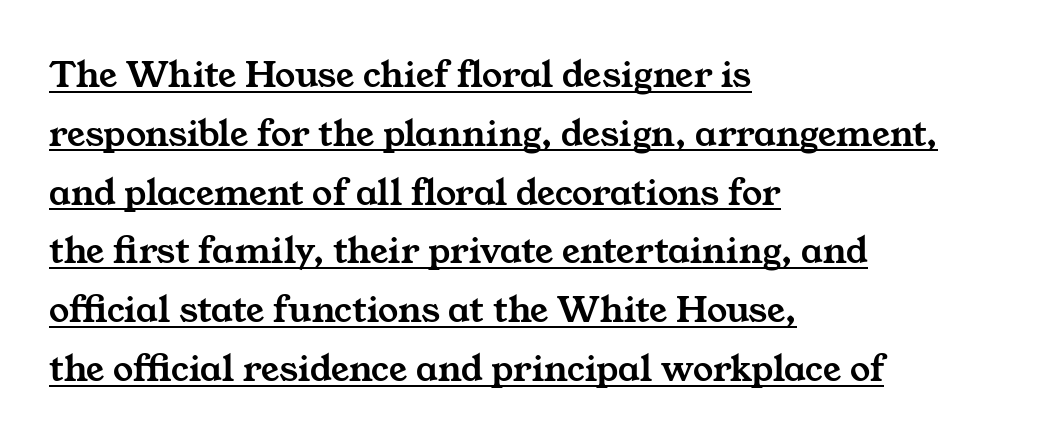
Leading: standard. Small tapered or slab feet sit at the stroke ends, so this counts as serif. Standard letterfit; no display-style spreading of the glyphs. Glance below the letters and you will spot a drawn line. The letters advance in unequal steps, a hallmark of proportional type.
